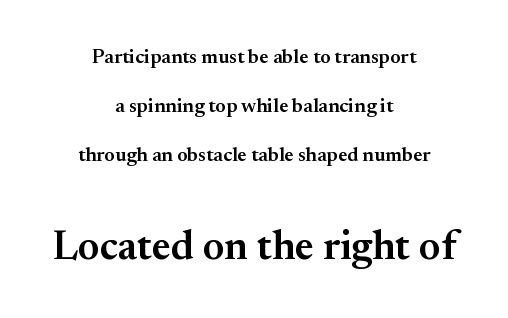
The image shows 41 px semibold serif type, upright; set centered, loose line spacing (2.45x), normal letter spacing, not underlined; the second (bottom) block is 2.05x larger; medium stroke contrast and a small x-height.
